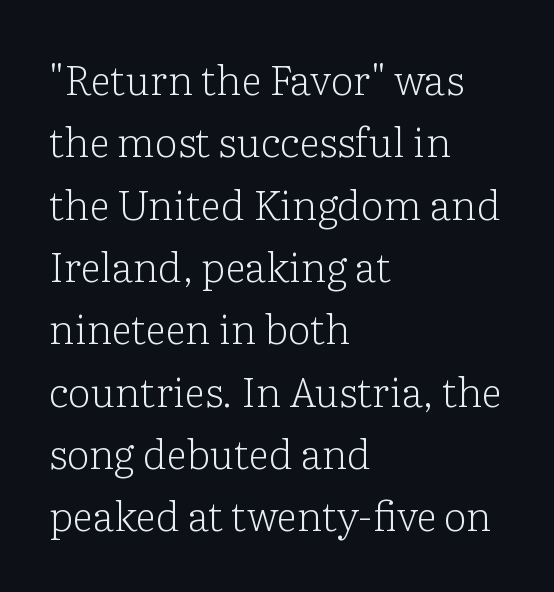
The image shows 41 px light serif type, upright; set left-aligned, normal line spacing (1.52x), normal letter spacing, not underlined; low stroke contrast and a medium x-height.
